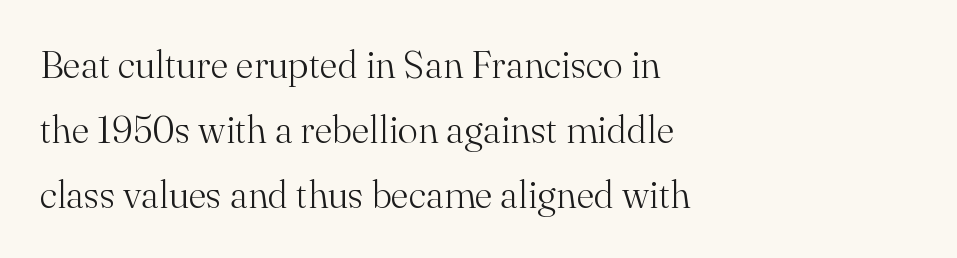
{"serif": "yes", "italic": "no", "bold": "no", "weight": "light", "width": "normal", "stroke_contrast": "medium", "x_height": "small", "monospaced": "no", "underline": "no", "align": "left", "line_spacing_ratio": 1.71, "letter_spacing": "normal", "letter_spacing_em": 0.0, "glyph_px": 38}
